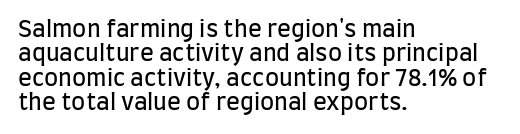
Q: Is the text bold? A: No.
Q: Is the text italic (slanted)? A: No, it is upright.
Q: Is the text underlined? A: No.
Q: How is the paragraph aligned? A: Left-aligned.
Q: Is the spacing between letters normal or unusually wide? A: Normal.
Q: Is the spacing between lines tight, normal or loose? A: Tight.
